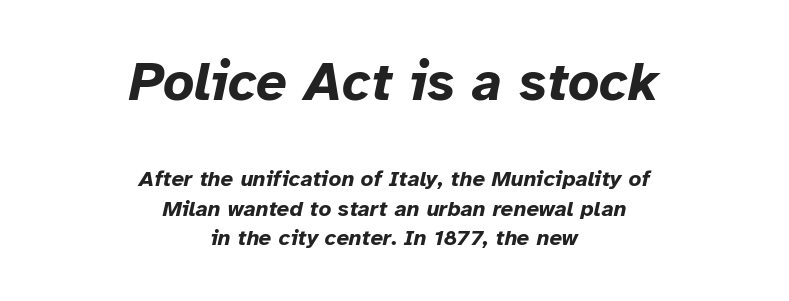
Each line is balanced around a shared central axis. Look at the stroke-to-counter ratio: heavy, a bold. Looks like regular typesetting: each glyph gets only the width it needs. Look at the glyph heights: the upper group is clearly the bigger setting.
